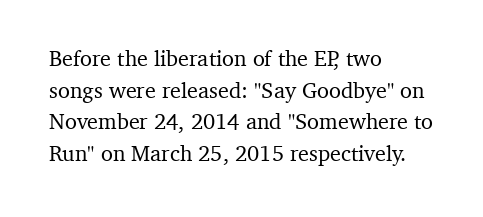
{"italic": "no", "underline": "no", "align": "left", "line_spacing": "normal", "line_spacing_ratio": 1.44, "letter_spacing": "normal", "letter_spacing_em": 0.0, "glyph_px": 22}
